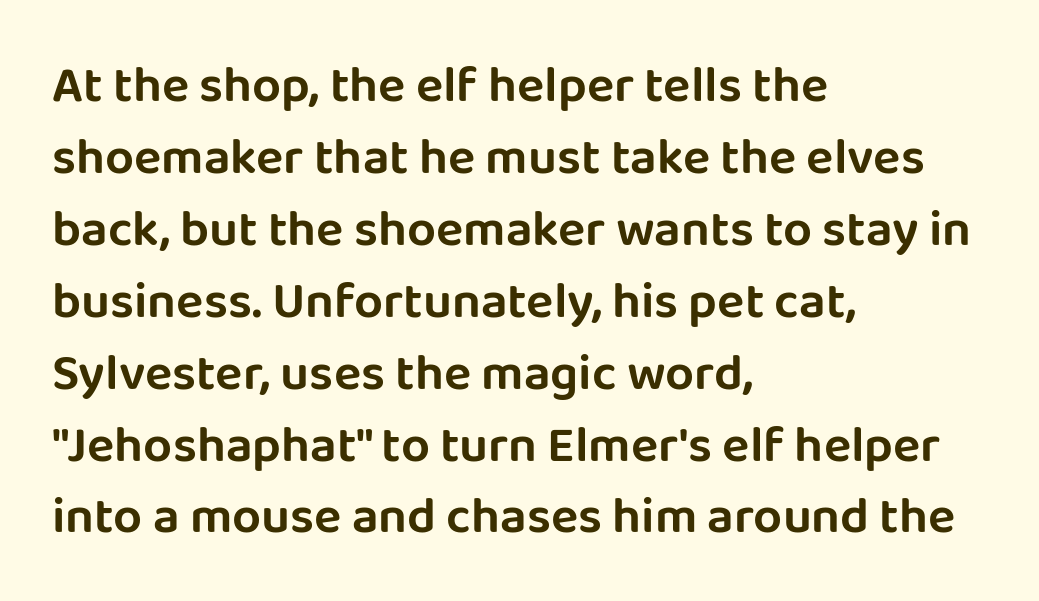
Q: Is the text italic (slanted)? A: No, it is upright.
Q: Is the typeface a serif or a sans-serif typeface? A: Sans-serif.
Q: Is the text underlined? A: No.
Q: How is the paragraph aligned? A: Left-aligned.
Q: Is the spacing between letters normal or unusually wide? A: Normal.
Q: Is the spacing between lines tight, normal or loose? A: Normal.
Q: Width (condensed, normal, or wide)? A: Normal.
Q: Stroke contrast? A: Low.
Q: x-height? A: Large.
Q: Monospaced? A: No.
